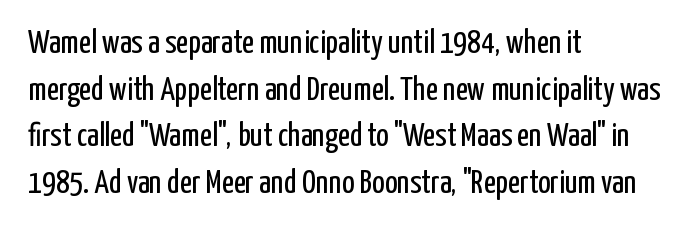
{"serif": "no", "italic": "no", "bold": "no", "weight": "regular", "width": "condensed", "stroke_contrast": "low", "x_height": "medium", "monospaced": "no", "underline": "no", "align": "left", "line_spacing": "normal", "line_spacing_ratio": 1.41, "letter_spacing": "normal", "letter_spacing_em": 0.0, "glyph_px": 33}
